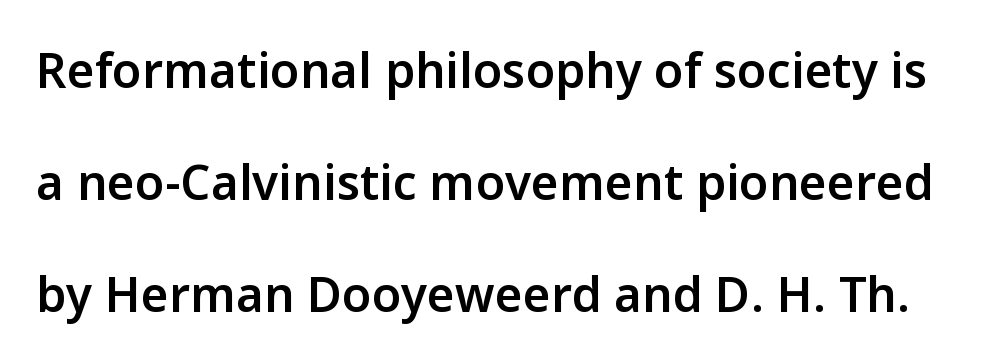
Successive baselines arrive slowly, with a big drop between each. The passage shown is semibold, sitting just below true bold. Think of a printed novel: that variable character pitch is what you see here. The typeface chosen for these lines omits serifs. Nobody drew a line under any word here.
